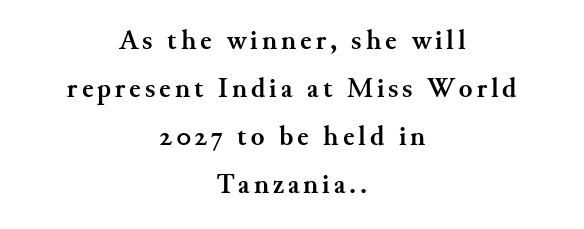
Q: Is the text bold? A: Yes.
Q: Is the text italic (slanted)? A: No, it is upright.
Q: Is the typeface a serif or a sans-serif typeface? A: Serif.
Q: Is the text underlined? A: No.
Q: How is the paragraph aligned? A: Centered.
Q: Width (condensed, normal, or wide)? A: Normal.
Q: Stroke contrast? A: Medium.
Q: x-height? A: Small.
Q: Monospaced? A: No.
